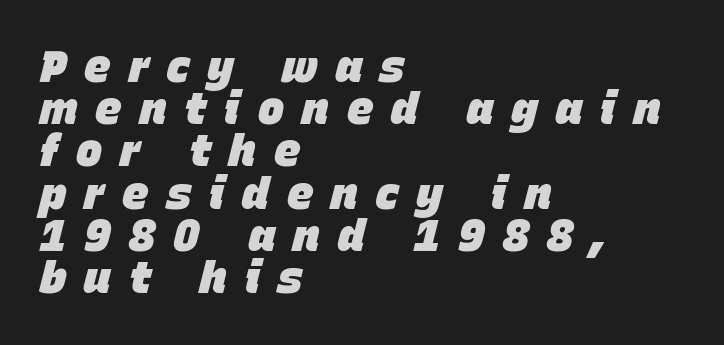
Notice how the stems are inclined rather than vertical — that's the hallmark of italics. Proportional: the letters do not fall into vertical columns. The glyphs are unaccompanied by any horizontal stroke below them. Does the leading feel generous? Not at all — it's pinched. The font is running at its bold setting. In CSS terms this would be text-align: left.
